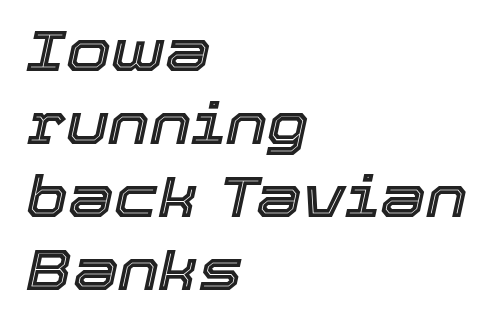
Between one letter and the next there's only the usual sliver of space. There's an unmistakable incline to the writing here. Rows of type keep a routine distance in the vertical direction. You could not count columns in this text — the font is proportionally spaced. Descender tails drop into unmarked territory. The compositor pushed each line to the left boundary.
